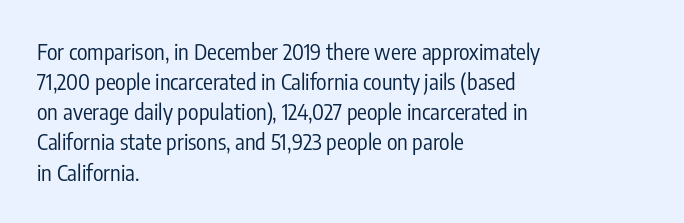
Q: Is the text bold? A: No.
Q: Is the text italic (slanted)? A: No, it is upright.
Q: Is the text underlined? A: No.
Q: How is the paragraph aligned? A: Left-aligned.
Q: Is the spacing between letters normal or unusually wide? A: Normal.
Q: Is the spacing between lines tight, normal or loose? A: Normal.
